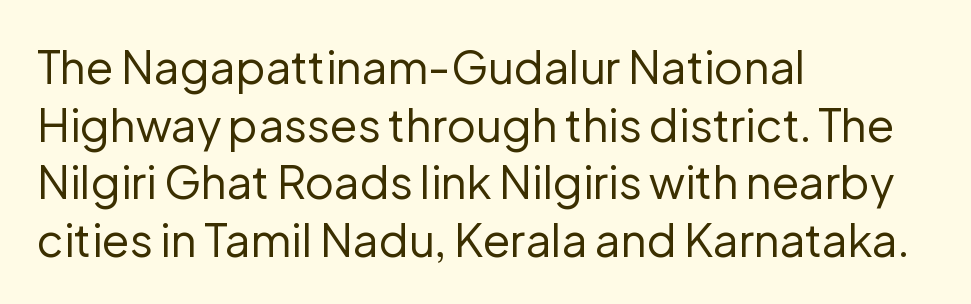
Q: Is the text bold? A: No.
Q: Is the text italic (slanted)? A: No, it is upright.
Q: Is the typeface a serif or a sans-serif typeface? A: Sans-serif.
Q: Is the text underlined? A: No.
Q: How is the paragraph aligned? A: Left-aligned.
Q: Is the spacing between letters normal or unusually wide? A: Normal.
Q: Is the spacing between lines tight, normal or loose? A: Normal.
Q: Width (condensed, normal, or wide)? A: Normal.
Q: Stroke contrast? A: Low.
Q: x-height? A: Medium.
Q: Monospaced? A: No.
